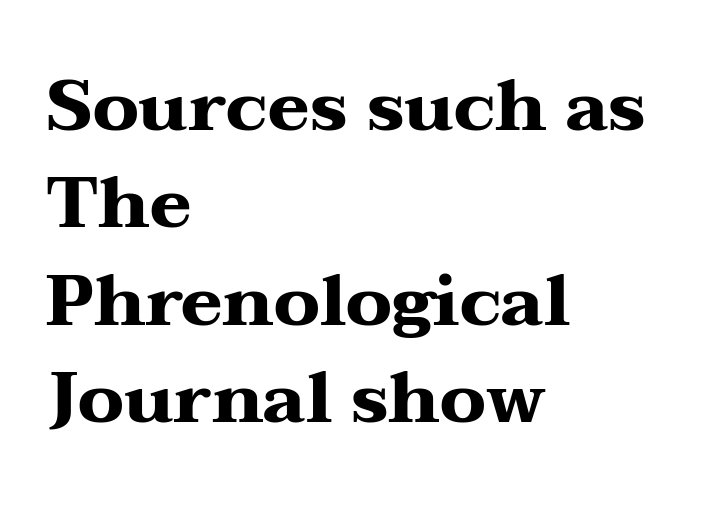
{"serif": "yes", "italic": "no", "bold": "yes", "weight": "heavy", "width": "wide", "stroke_contrast": "medium", "x_height": "medium", "monospaced": "no", "underline": "no", "align": "left", "line_spacing": "normal", "line_spacing_ratio": 1.37, "letter_spacing": "normal", "letter_spacing_em": 0.0, "glyph_px": 71}
